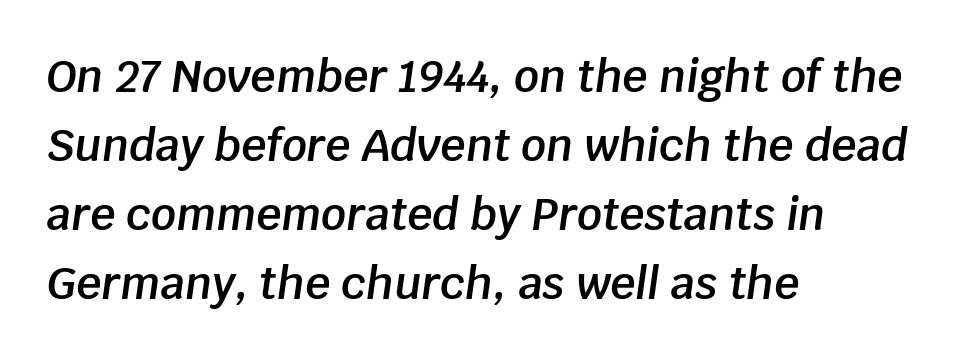
The image shows 44 px semibold type, italic (leaning right); set left-aligned, normal line spacing (1.57x), normal letter spacing, not underlined; low stroke contrast and a large x-height.
